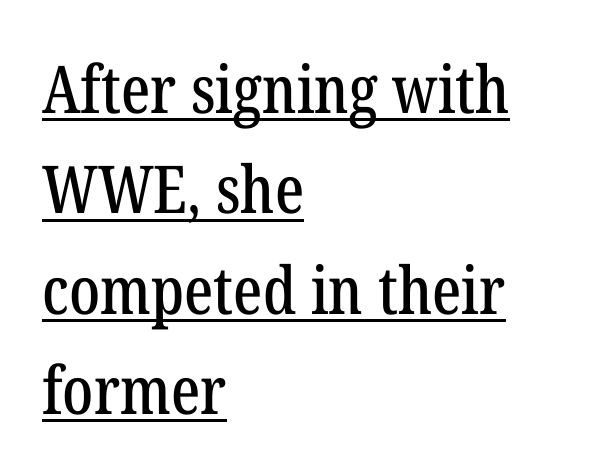
You could not count columns in this text — the font is proportionally spaced. The type is set solid horizontally, with unmodified tracking. Does the type have serifs? Yes, each stem ends in a small foot. Caption: multi-line text, flush left, ragged right.
